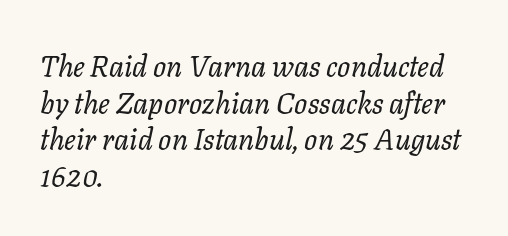
{"italic": "yes", "lean": "right", "slant_degrees": 11, "bold": "no", "weight": "regular", "width": "normal", "stroke_contrast": "low", "x_height": "medium", "monospaced": "no", "underline": "no", "align": "left", "line_spacing": "normal", "line_spacing_ratio": 1.26, "letter_spacing": "normal", "letter_spacing_em": 0.0, "glyph_px": 29}
